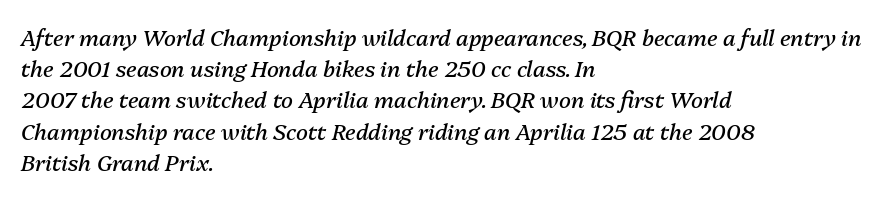
Q: Is the text bold? A: No.
Q: Is the text italic (slanted)? A: Yes, it leans right by about 13 degrees.
Q: Is the text underlined? A: No.
Q: How is the paragraph aligned? A: Left-aligned.
Q: Is the spacing between letters normal or unusually wide? A: Normal.
Q: Is the spacing between lines tight, normal or loose? A: Normal.
